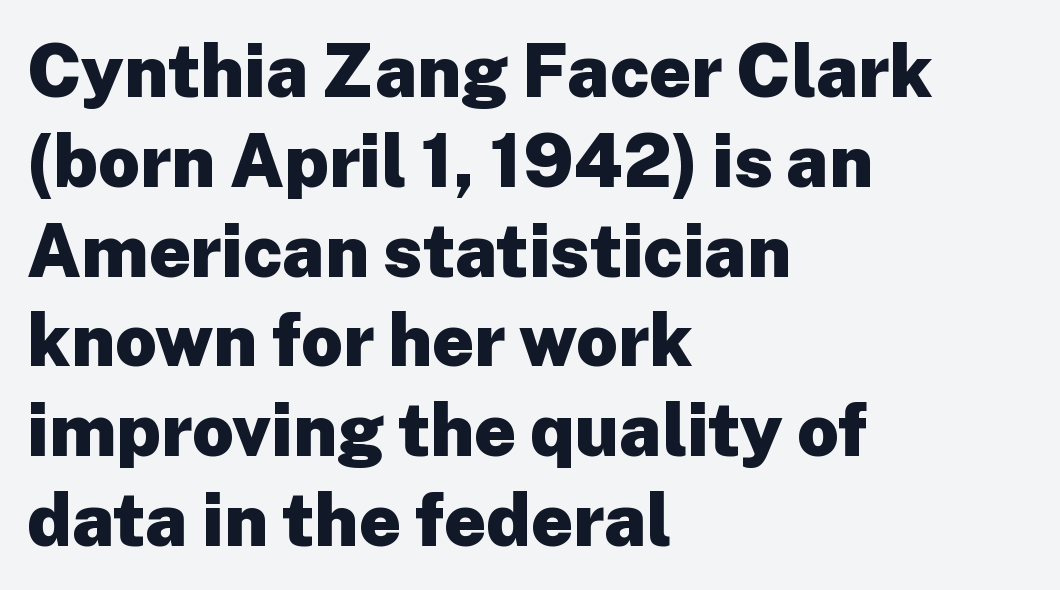
Does the type have serifs? No, each stem ends abruptly. There is no visible air inserted between adjacent glyphs. The typesetter chose a ragged-right arrangement here. Only glyphs here, with clear space below each row.
